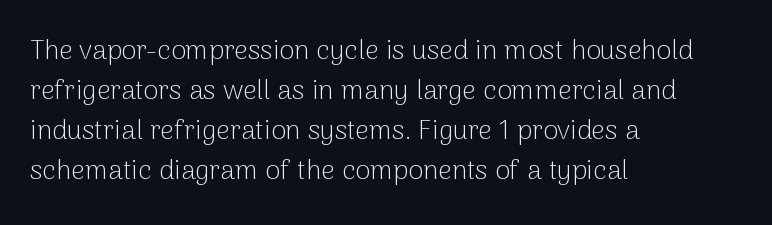
Q: Is the text bold? A: No.
Q: Is the text italic (slanted)? A: No, it is upright.
Q: Is the text underlined? A: No.
Q: How is the paragraph aligned? A: Left-aligned.
Q: Is the spacing between letters normal or unusually wide? A: Normal.
Q: Is the spacing between lines tight, normal or loose? A: Normal.
